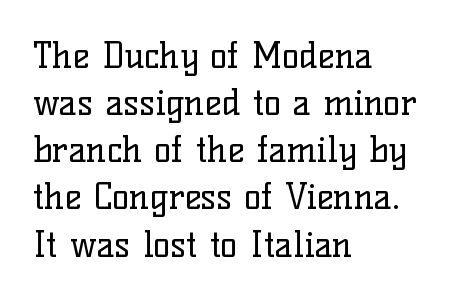
Q: Is the text bold? A: No.
Q: Is the text italic (slanted)? A: No, it is upright.
Q: Is the typeface a serif or a sans-serif typeface? A: Serif.
Q: Is the text underlined? A: No.
Q: How is the paragraph aligned? A: Left-aligned.
Q: Is the spacing between letters normal or unusually wide? A: Normal.
Q: Is the spacing between lines tight, normal or loose? A: Normal.
Q: Width (condensed, normal, or wide)? A: Normal.
Q: Stroke contrast? A: Low.
Q: x-height? A: Medium.
Q: Monospaced? A: No.
